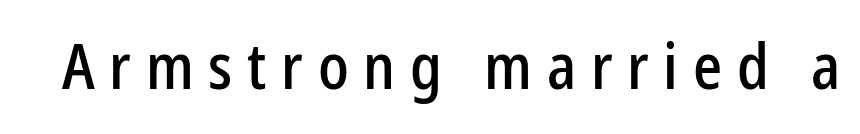
The image shows 64 px condensed sans-serif type, upright; set unusually wide letter spacing (+0.23 em), not underlined; low stroke contrast and a medium x-height.
